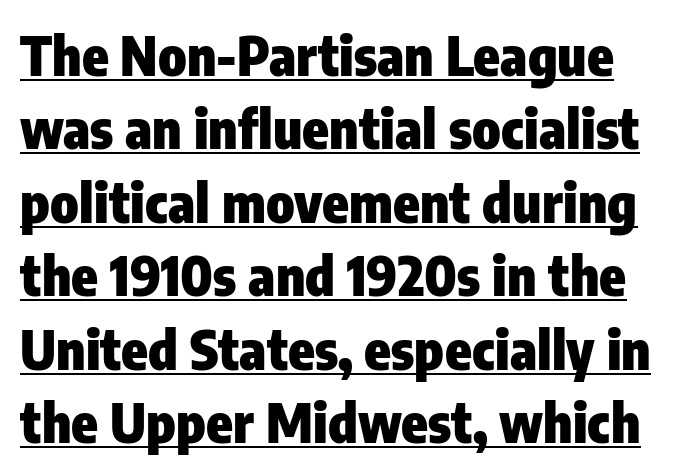
A typographer would call this underscored text. Compared with typical body copy, the letter spacing here is the same. Characters remain perfectly vertical along every line. The passage shown is emphatically bold. Each letter keeps its own natural width here, so spacing adapts to shape. In terms of letterform style, serifs are entirely absent.
